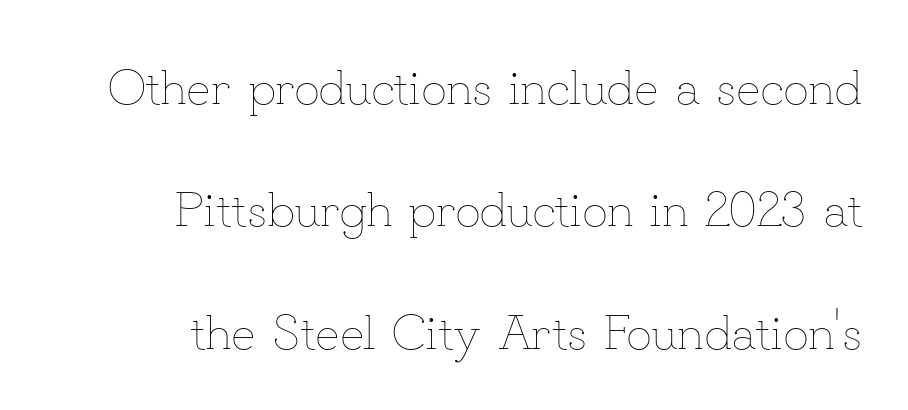
{"italic": "no", "bold": "no", "weight": "thin", "width": "normal", "stroke_contrast": "low", "x_height": "small", "monospaced": "no", "underline": "no", "align": "right", "line_spacing": "loose", "line_spacing_ratio": 2.45, "letter_spacing": "normal", "letter_spacing_em": 0.0, "glyph_px": 50}
